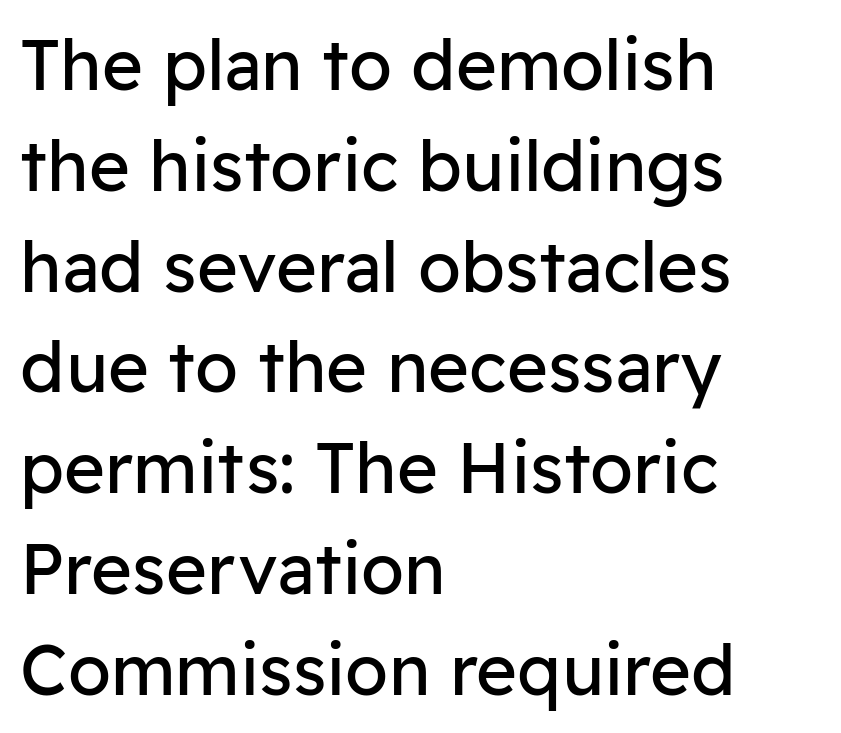
Stroke mass is kept to a normal reading level or below. Underlining? Definitely not there. Nothing unusual about the tracking: characters are spaced as the font intends. Unlike italic type, these characters show no tilt at all. One glance says typical: line gaps are just what's usual. If you drew a ruler down the left edge, every line would touch it.
